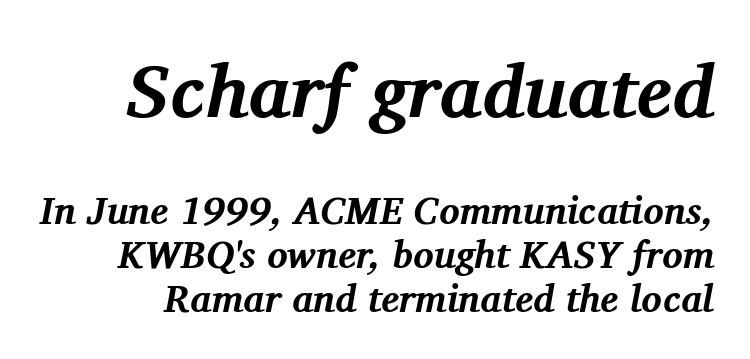
Old-style or modern, the face here clearly has serifs. The face used here has the dense, thick strokes of a bold. The axis of the letterforms is tilted away from vertical. Just letters on the line, the space beneath them empty. The face used here is rendered with its standard letterfit. Do the characters align in a grid? No, the font is proportional.
